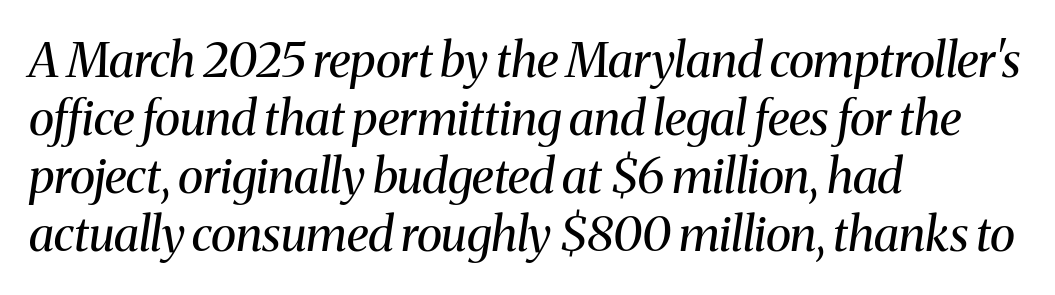
The image shows 48 px regular-weight serif type, italic (leaning right); set left-aligned, line spacing 1.21x, normal letter spacing, not underlined; medium stroke contrast and a medium x-height.
